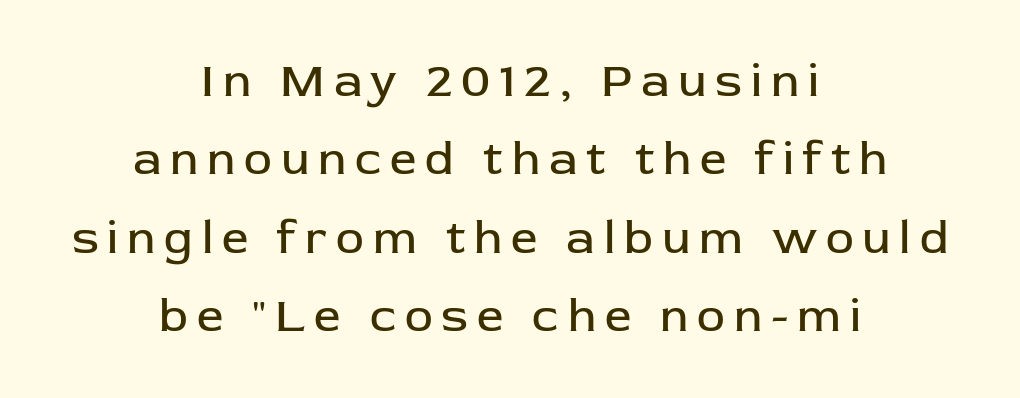
{"serif": "no", "italic": "no", "bold": "no", "weight": "regular", "width": "normal", "stroke_contrast": "low", "x_height": "medium", "monospaced": "no", "underline": "no", "align": "center", "line_spacing": "normal", "line_spacing_ratio": 1.67, "glyph_px": 47}
